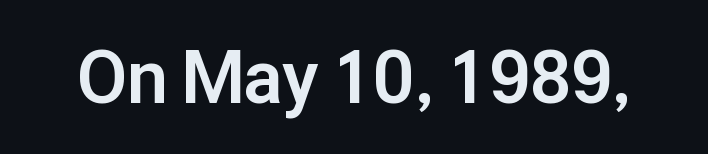
It's the straight-up-and-down kind of type. Here the designer chose a conventional face with non-uniform glyph widths. Standard letterfit; no display-style spreading of the glyphs. Lines of text with bare space underneath. Strong, thick strokes mark this as bold type. The font family rendered here belongs to the sans-serif group.
